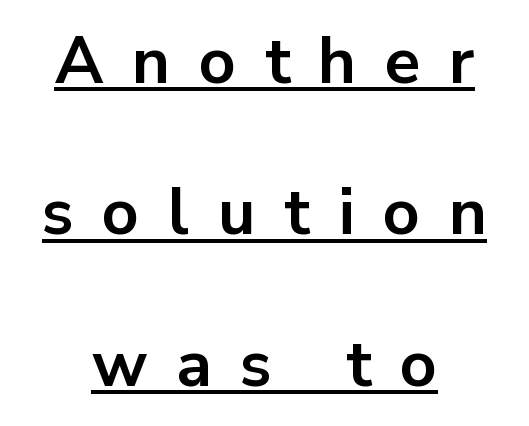
Each letter keeps its own natural width here, so spacing adapts to shape. The tracking reads as deliberately expanded to a designer's eye. Italic? Not at all — the glyphs are vertical. How would I describe the line gaps? Wide and relaxed.
